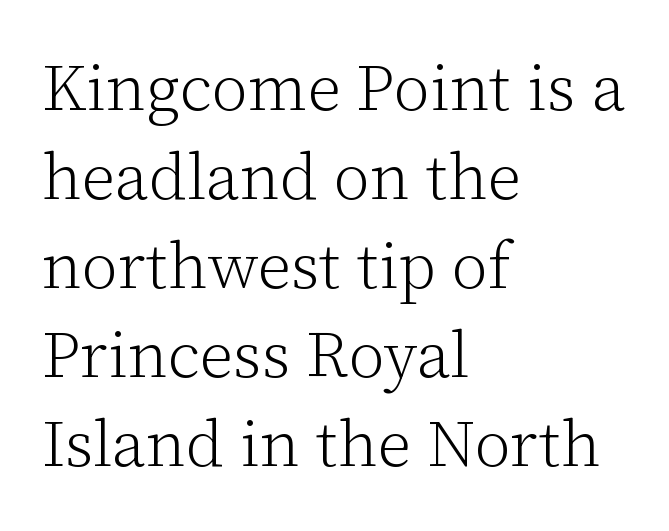
{"serif": "yes", "italic": "no", "bold": "no", "weight": "light", "width": "normal", "stroke_contrast": "low", "x_height": "medium", "monospaced": "no", "underline": "no", "align": "left", "line_spacing": "normal", "line_spacing_ratio": 1.37, "letter_spacing": "normal", "letter_spacing_em": 0.0, "glyph_px": 65}
